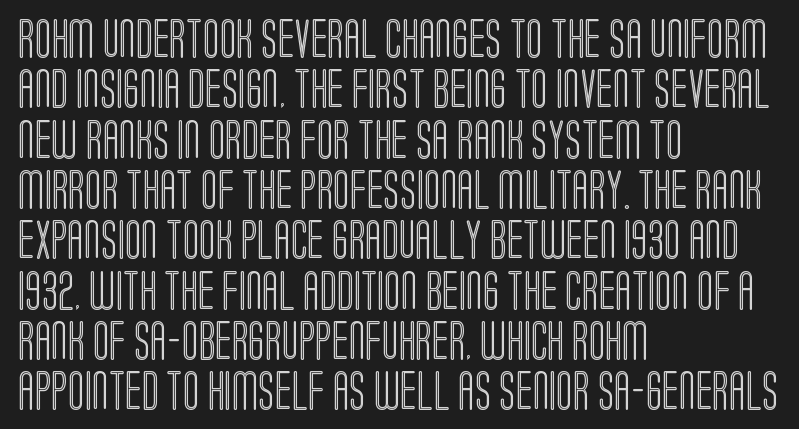
Q: Is the text italic (slanted)? A: No, it is upright.
Q: Is the text underlined? A: No.
Q: How is the paragraph aligned? A: Left-aligned.
Q: Is the spacing between letters normal or unusually wide? A: Normal.
Q: Is the spacing between lines tight, normal or loose? A: Normal.
Q: Width (condensed, normal, or wide)? A: Condensed.
Q: x-height? A: Large.
Q: Monospaced? A: No.
